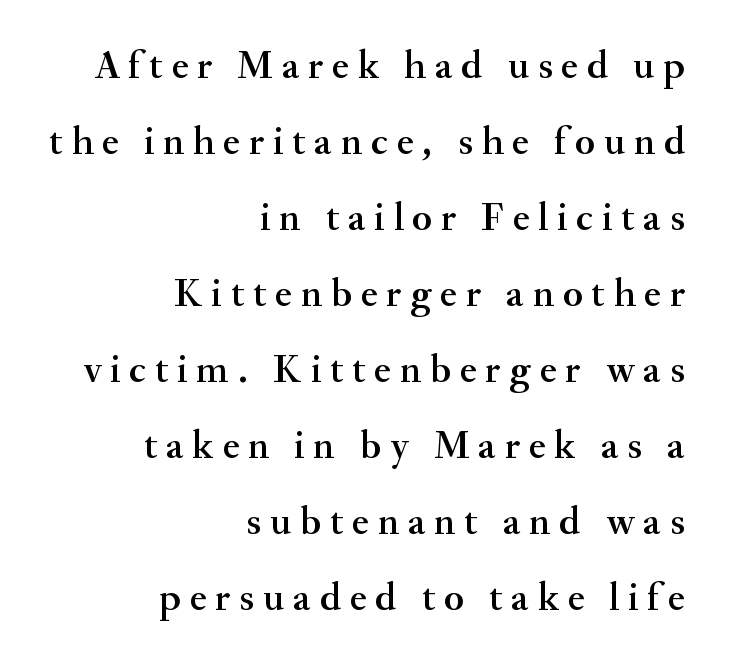
{"serif": "yes", "italic": "no", "width": "normal", "stroke_contrast": "medium", "x_height": "small", "monospaced": "no", "underline": "no", "align": "right", "line_spacing": "loose", "line_spacing_ratio": 1.9, "letter_spacing": "wide", "letter_spacing_em": 0.22, "glyph_px": 40}
